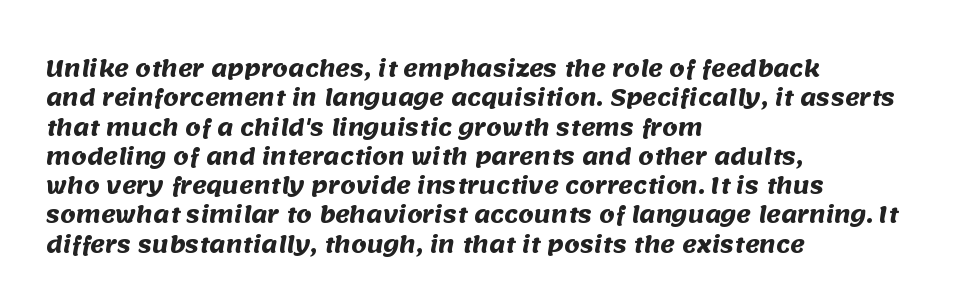
Q: Is the text bold? A: Yes.
Q: Is the text underlined? A: No.
Q: How is the paragraph aligned? A: Left-aligned.
Q: Is the spacing between letters normal or unusually wide? A: Normal.
Q: Is the spacing between lines tight, normal or loose? A: Normal.
